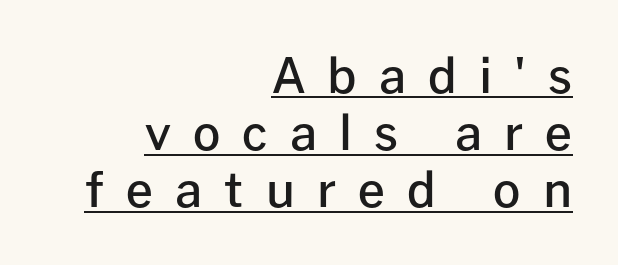
What decoration does the sample have? An underline. Horizontally, the lines are justified to the trailing edge only. You could only call the tracking loose — the letters float apart. The letters carry no serifs — their stems end cleanly without finishing strokes.
